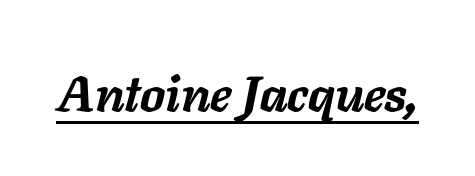
Weight: bold. Look at the tracking — it's just the regular setting, nothing added. Somebody hit Ctrl+U on this one — the words are underlined. It's the slanting kind of type. Each letter keeps its own natural width here, so spacing adapts to shape.
